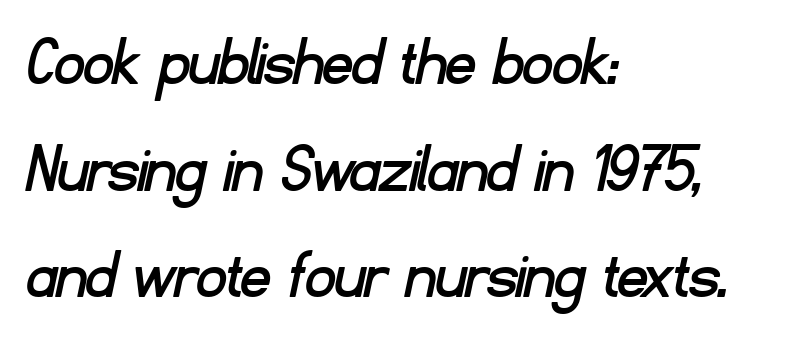
{"serif": "no", "width": "normal", "stroke_contrast": "low", "x_height": "small", "monospaced": "no", "underline": "no", "align": "left", "line_spacing": "normal", "line_spacing_ratio": 1.48, "letter_spacing": "normal", "letter_spacing_em": 0.0, "glyph_px": 72}
